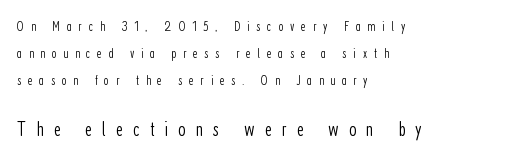
{"italic": "no", "bold": "no", "underline": "no", "align": "left", "line_spacing": "loose", "line_spacing_ratio": 1.93, "letter_spacing": "wide", "letter_spacing_em": 0.48, "larger_block": "second", "size_ratio": 1.5, "glyph_px": 21}
